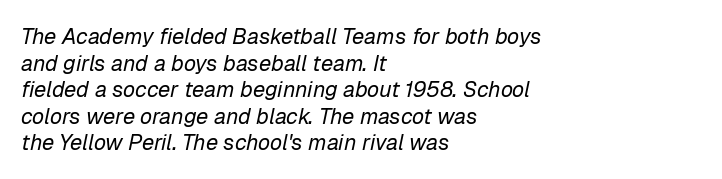
Q: Is the text bold? A: No.
Q: Is the text italic (slanted)? A: Yes, it leans right by about 12 degrees.
Q: Is the text underlined? A: No.
Q: How is the paragraph aligned? A: Left-aligned.
Q: Is the spacing between letters normal or unusually wide? A: Normal.
